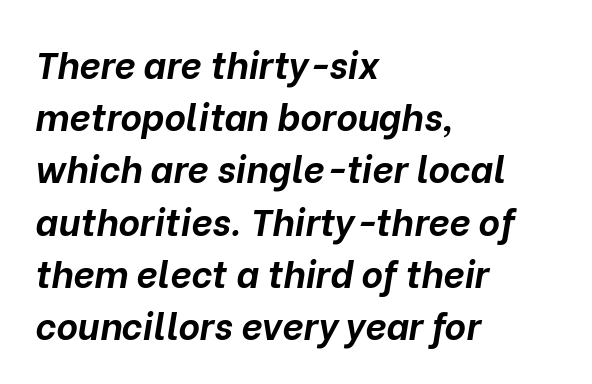
{"italic": "yes", "lean": "right", "slant_degrees": 10, "bold": "yes", "weight": "bold", "width": "normal", "stroke_contrast": "low", "x_height": "medium", "monospaced": "no", "underline": "no", "align": "left", "line_spacing": "normal", "line_spacing_ratio": 1.41, "letter_spacing": "normal", "letter_spacing_em": 0.0, "glyph_px": 37}
